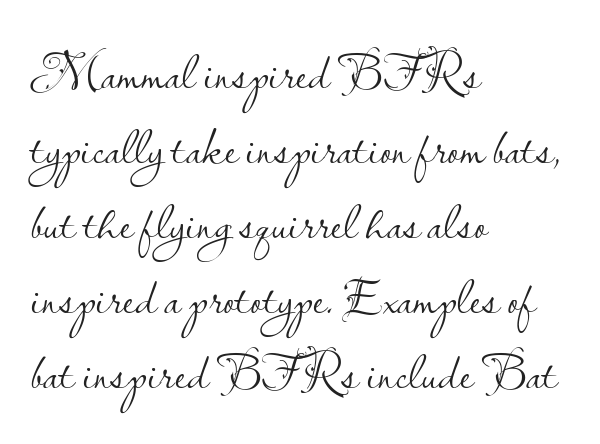
Heft: none added — not bold. This sample uses a sans-serif face. You could call the tracking neutral — neither tight nor loose. Leftover space on each line is placed entirely after the last word. Underlining? Definitely not there.
